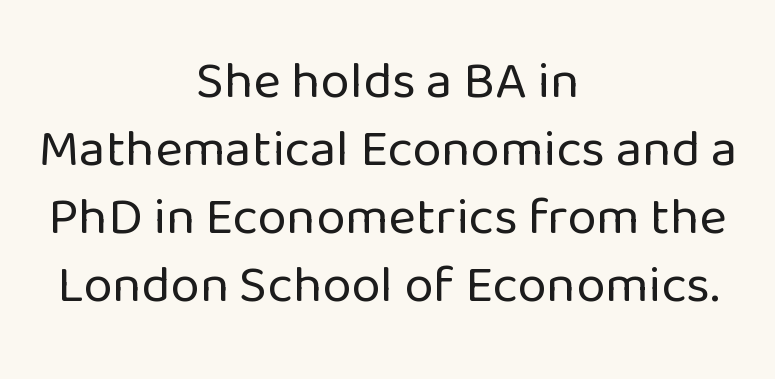
{"serif": "no", "italic": "no", "bold": "no", "weight": "regular", "width": "normal", "stroke_contrast": "low", "x_height": "medium", "monospaced": "no", "underline": "no", "align": "center", "line_spacing": "normal", "line_spacing_ratio": 1.28, "letter_spacing": "normal", "letter_spacing_em": 0.0, "glyph_px": 53}
